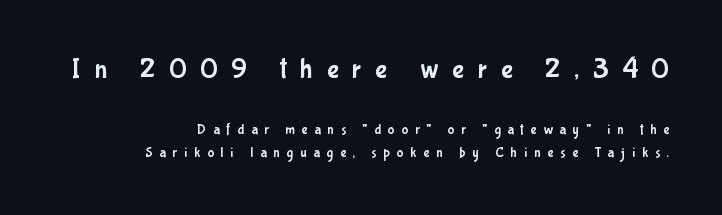
Q: Is the text italic (slanted)? A: No, it is upright.
Q: Is the typeface a serif or a sans-serif typeface? A: Sans-serif.
Q: Is the text underlined? A: No.
Q: How is the paragraph aligned? A: Right-aligned.
Q: Is the spacing between letters normal or unusually wide? A: Unusually wide.
Q: Is the spacing between lines tight, normal or loose? A: Normal.
Q: Which block of text is set in a larger size, the first (top) or the second (bottom)? A: The first (top) one.
Q: Width (condensed, normal, or wide)? A: Condensed.
Q: Stroke contrast? A: Low.
Q: x-height? A: Medium.
Q: Monospaced? A: No.
